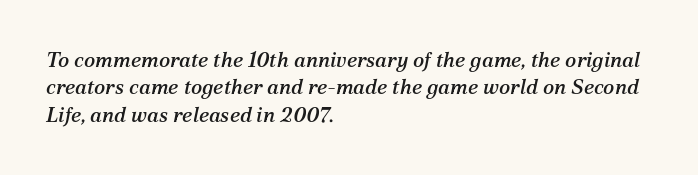
The specimen omits any rule beneath the text block's lines. Does the leading feel generous? No, just average. The gaps between neighbouring characters are ordinary and unremarkable. Slanted lettering throughout. A classic flush-left, rag-right setting is used for this passage.
